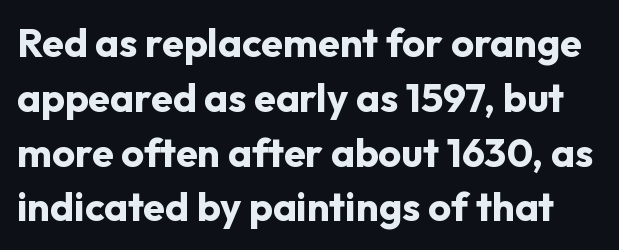
Q: Is the text bold? A: Yes.
Q: Is the text italic (slanted)? A: No, it is upright.
Q: Is the typeface a serif or a sans-serif typeface? A: Sans-serif.
Q: Is the text underlined? A: No.
Q: Is the spacing between letters normal or unusually wide? A: Normal.
Q: Is the spacing between lines tight, normal or loose? A: Normal.
Q: Width (condensed, normal, or wide)? A: Normal.
Q: Stroke contrast? A: Low.
Q: x-height? A: Medium.
Q: Monospaced? A: No.
